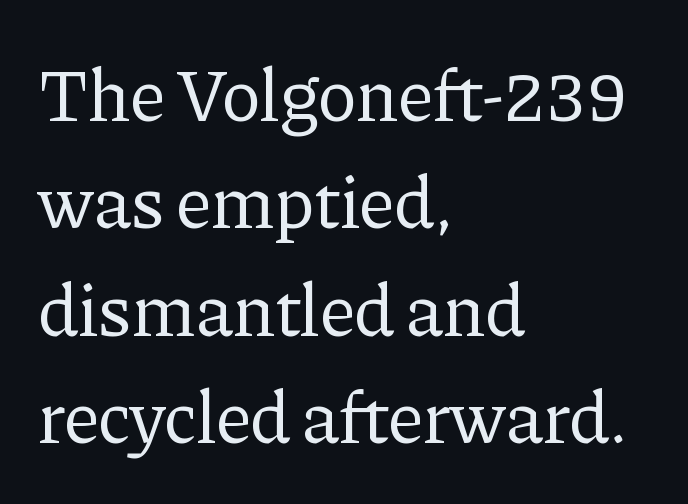
{"serif": "yes", "italic": "no", "bold": "no", "weight": "regular", "width": "normal", "stroke_contrast": "low", "x_height": "medium", "monospaced": "no", "underline": "no", "align": "left", "line_spacing": "normal", "line_spacing_ratio": 1.45, "letter_spacing": "normal", "letter_spacing_em": 0.0, "glyph_px": 74}
